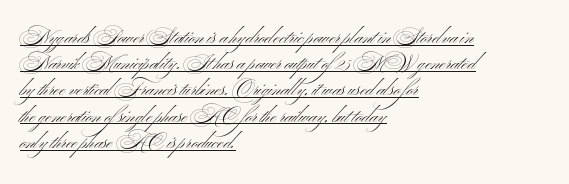
Q: Is the text bold? A: No.
Q: Is the text italic (slanted)? A: Yes.
Q: Is the text underlined? A: Yes.
Q: How is the paragraph aligned? A: Left-aligned.
Q: Is the spacing between letters normal or unusually wide? A: Normal.
Q: Is the spacing between lines tight, normal or loose? A: Normal.
